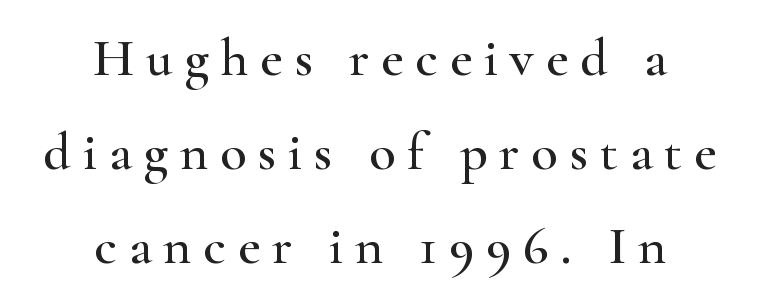
The image shows 54 px wide serif type, upright; set centered, line spacing 1.74x, unusually wide letter spacing (+0.22 em), not underlined; high stroke contrast and a small x-height.
